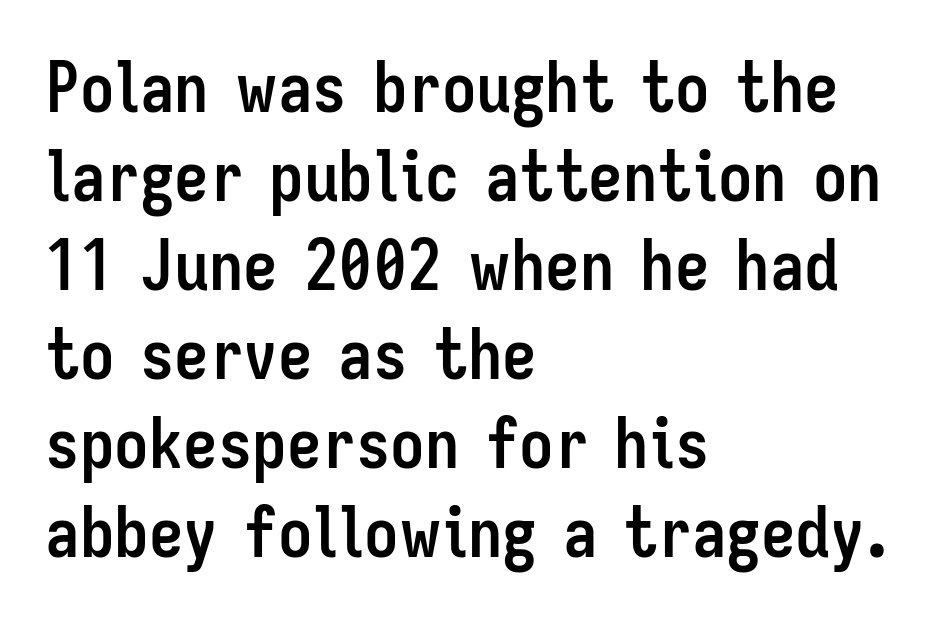
Nothing sits at the stroke ends, so this counts as sans-serif. A roman cut, with each character standing at attention. Left-aligned paragraph, ragged on the right. How are the letters spaced? Ordinarily, with no added tracking. The baseline area is clear. Honestly, the row spacing looks completely unremarkable.
